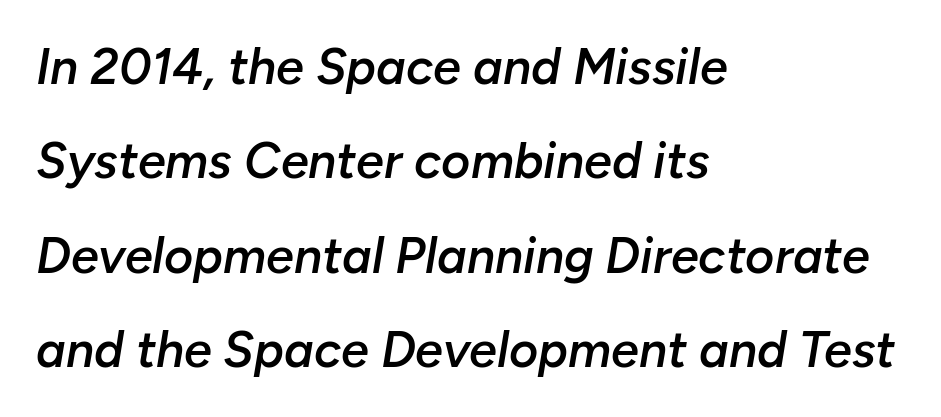
Q: Is the text bold? A: Semi-bold.
Q: Is the text italic (slanted)? A: Yes, it leans right by about 10 degrees.
Q: Is the text underlined? A: No.
Q: How is the paragraph aligned? A: Left-aligned.
Q: Is the spacing between letters normal or unusually wide? A: Normal.
Q: Width (condensed, normal, or wide)? A: Normal.
Q: Stroke contrast? A: Low.
Q: x-height? A: Medium.
Q: Monospaced? A: No.
